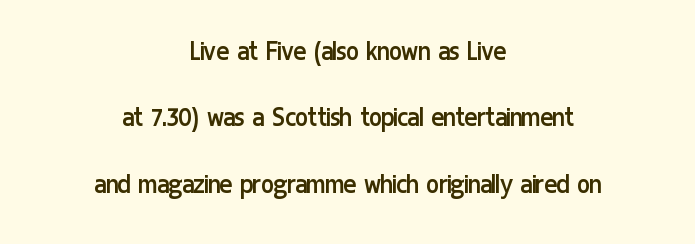
The image shows 30 px regular-weight, condensed sans-serif type, upright; set centered, loose line spacing (2.21x), normal letter spacing, not underlined; low stroke contrast and a medium x-height.
